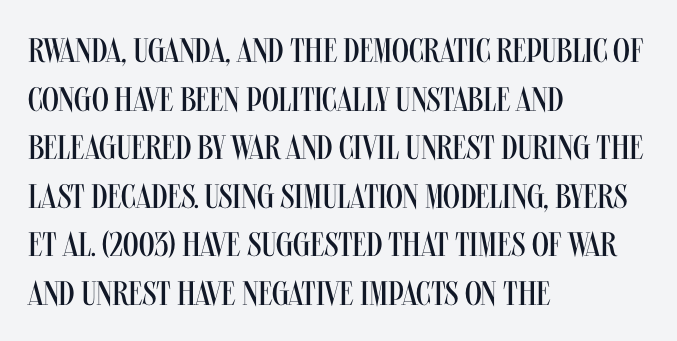
Q: Is the text bold? A: No.
Q: Is the text italic (slanted)? A: No, it is upright.
Q: Is the typeface a serif or a sans-serif typeface? A: Sans-serif.
Q: Is the text underlined? A: No.
Q: How is the paragraph aligned? A: Left-aligned.
Q: Is the spacing between letters normal or unusually wide? A: Normal.
Q: Is the spacing between lines tight, normal or loose? A: Normal.
Q: Width (condensed, normal, or wide)? A: Condensed.
Q: Stroke contrast? A: Medium.
Q: x-height? A: Large.
Q: Monospaced? A: No.
